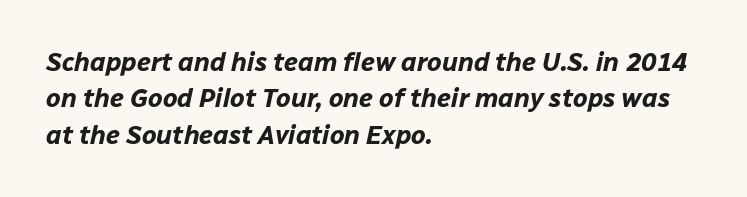
{"italic": "yes", "lean": "right", "slant_degrees": 12, "bold": "yes", "underline": "no", "align": "left", "line_spacing": "normal", "line_spacing_ratio": 1.4, "letter_spacing": "normal", "letter_spacing_em": 0.0, "glyph_px": 26}
